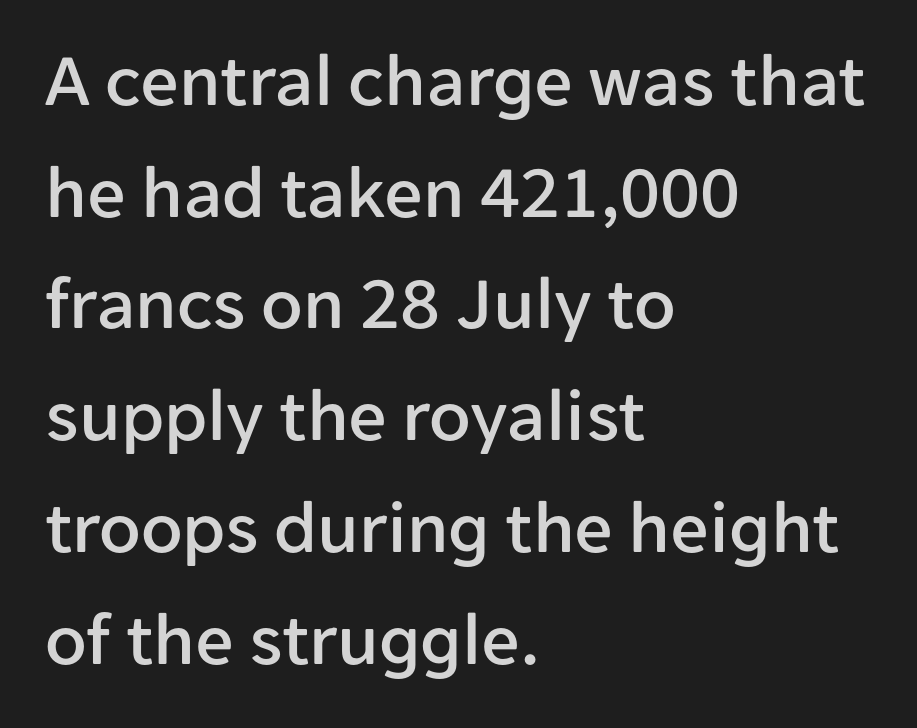
{"serif": "no", "italic": "no", "width": "normal", "stroke_contrast": "low", "x_height": "medium", "monospaced": "no", "underline": "no", "align": "left", "line_spacing": "normal", "line_spacing_ratio": 1.47, "letter_spacing": "normal", "letter_spacing_em": 0.0, "glyph_px": 76}
